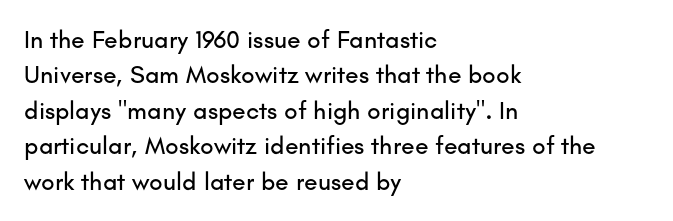
{"italic": "no", "underline": "no", "align": "left", "line_spacing": "normal", "line_spacing_ratio": 1.42, "letter_spacing": "normal", "letter_spacing_em": 0.0, "glyph_px": 25}
